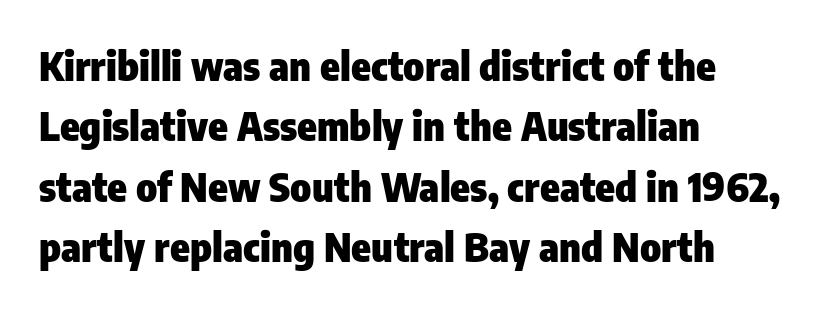
Q: Is the text bold? A: Yes.
Q: Is the text italic (slanted)? A: No, it is upright.
Q: Is the typeface a serif or a sans-serif typeface? A: Sans-serif.
Q: Is the text underlined? A: No.
Q: How is the paragraph aligned? A: Left-aligned.
Q: Is the spacing between letters normal or unusually wide? A: Normal.
Q: Is the spacing between lines tight, normal or loose? A: Normal.
Q: Width (condensed, normal, or wide)? A: Condensed.
Q: Stroke contrast? A: Low.
Q: x-height? A: Medium.
Q: Monospaced? A: No.
